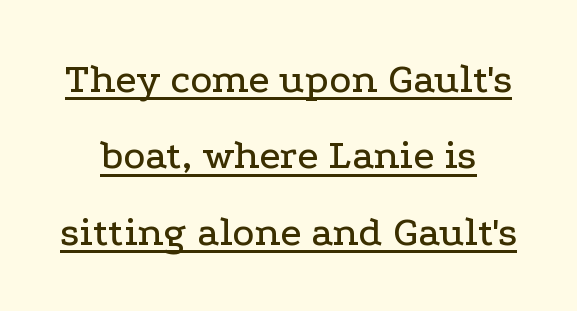
Q: Is the text italic (slanted)? A: No, it is upright.
Q: Is the typeface a serif or a sans-serif typeface? A: Serif.
Q: Is the text underlined? A: Yes.
Q: Is the spacing between letters normal or unusually wide? A: Normal.
Q: Width (condensed, normal, or wide)? A: Wide.
Q: Stroke contrast? A: Low.
Q: x-height? A: Medium.
Q: Monospaced? A: No.
